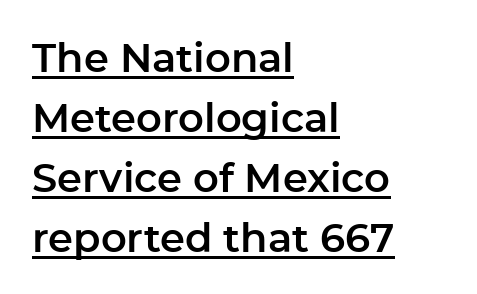
The image shows 40 px sans-serif type, upright; set left-aligned, normal line spacing (1.5x), normal letter spacing, underlined; low stroke contrast and a medium x-height.
